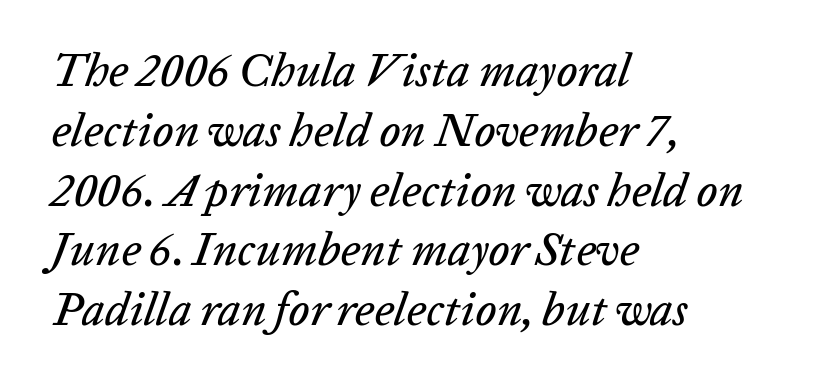
Q: Is the text italic (slanted)? A: Yes, it leans right by about 20 degrees.
Q: Is the text underlined? A: No.
Q: How is the paragraph aligned? A: Left-aligned.
Q: Is the spacing between letters normal or unusually wide? A: Normal.
Q: Is the spacing between lines tight, normal or loose? A: Normal.
Q: Width (condensed, normal, or wide)? A: Normal.
Q: Stroke contrast? A: Low.
Q: x-height? A: Medium.
Q: Monospaced? A: No.
